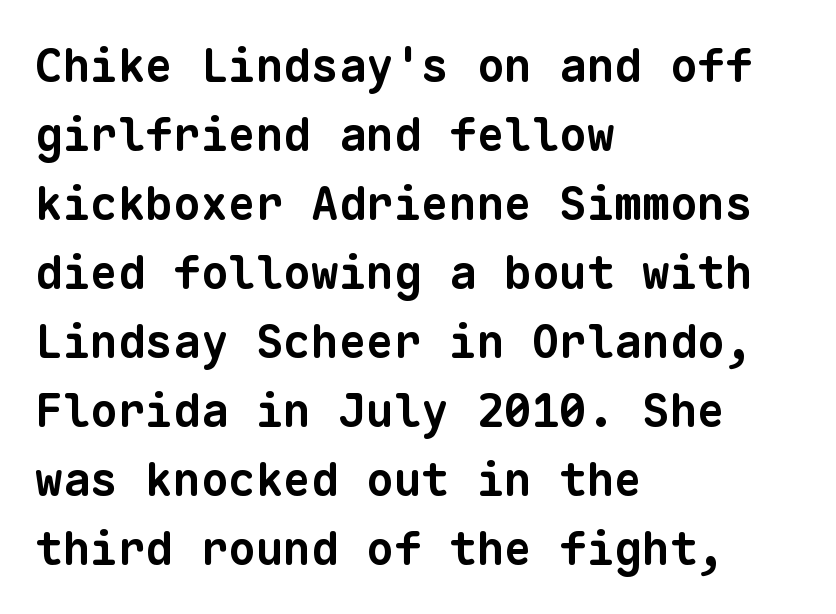
{"serif": "no", "bold": "yes", "weight": "bold", "width": "normal", "stroke_contrast": "low", "x_height": "medium", "monospaced": "yes", "underline": "no", "align": "left", "line_spacing": "normal", "line_spacing_ratio": 1.5, "letter_spacing": "normal", "letter_spacing_em": 0.0, "glyph_px": 46}
